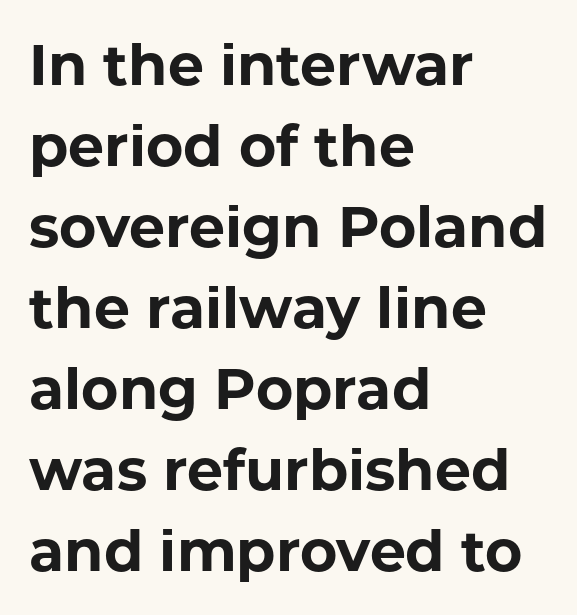
{"serif": "no", "italic": "no", "bold": "yes", "weight": "bold", "width": "normal", "stroke_contrast": "low", "x_height": "medium", "monospaced": "no", "underline": "no", "align": "left", "line_spacing": "normal", "line_spacing_ratio": 1.42, "letter_spacing": "normal", "letter_spacing_em": 0.0, "glyph_px": 57}
